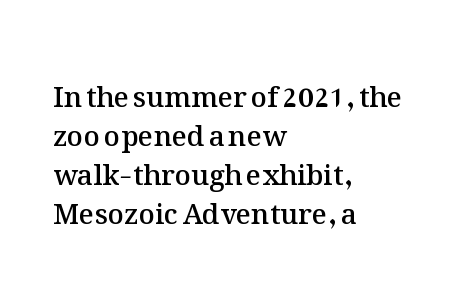
{"italic": "no", "bold": "semi", "weight": "semibold", "width": "normal", "stroke_contrast": "medium", "x_height": "medium", "monospaced": "no", "underline": "no", "align": "left", "line_spacing": "normal", "line_spacing_ratio": 1.39, "letter_spacing": "normal", "letter_spacing_em": 0.0, "glyph_px": 28}
